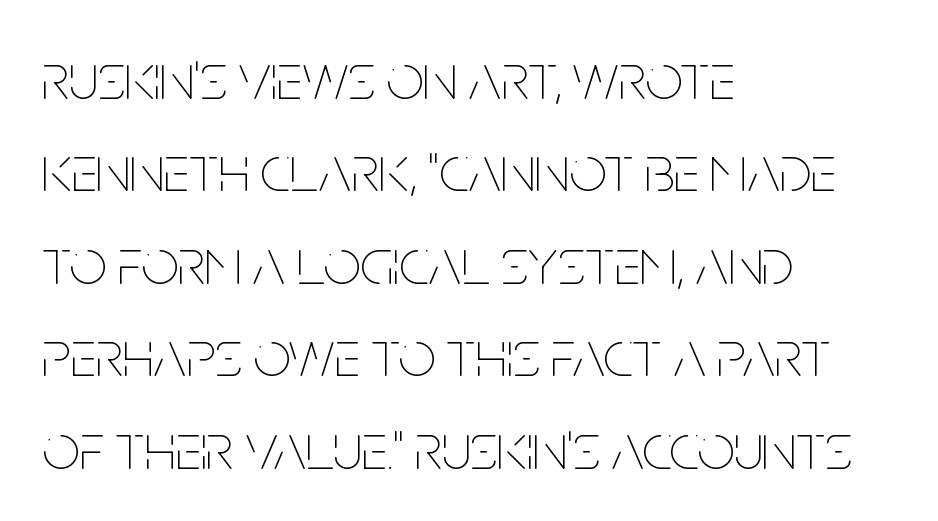
{"italic": "no", "bold": "no", "weight": "thin", "width": "condensed", "stroke_contrast": "low", "x_height": "large", "monospaced": "no", "underline": "no", "align": "left", "line_spacing": "normal", "line_spacing_ratio": 1.4, "letter_spacing": "normal", "letter_spacing_em": 0.0, "glyph_px": 66}
